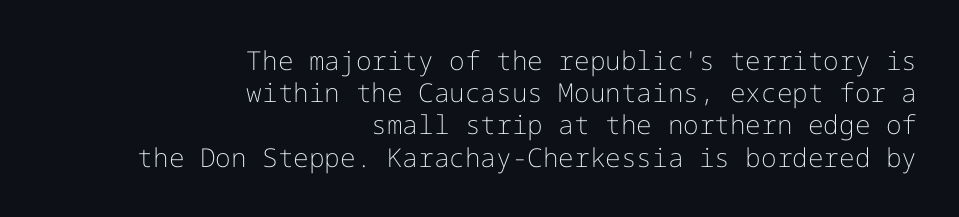
{"italic": "no", "bold": "no", "underline": "no", "align": "right", "line_spacing_ratio": 1.24, "letter_spacing": "normal", "letter_spacing_em": 0.0, "glyph_px": 26}
